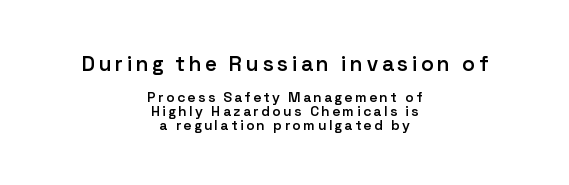
Q: Is the text bold? A: Semi-bold.
Q: Is the text italic (slanted)? A: No, it is upright.
Q: Is the text underlined? A: No.
Q: How is the paragraph aligned? A: Centered.
Q: Is the spacing between lines tight, normal or loose? A: Tight.
Q: Which block of text is set in a larger size, the first (top) or the second (bottom)? A: The first (top) one.
